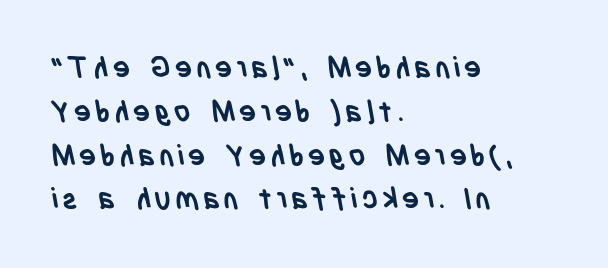
Q: Is the text bold? A: Yes.
Q: Is the typeface a serif or a sans-serif typeface? A: Sans-serif.
Q: Is the text underlined? A: No.
Q: How is the paragraph aligned? A: Left-aligned.
Q: Is the spacing between lines tight, normal or loose? A: Normal.
Q: Width (condensed, normal, or wide)? A: Condensed.
Q: Stroke contrast? A: Low.
Q: x-height? A: Large.
Q: Monospaced? A: No.
